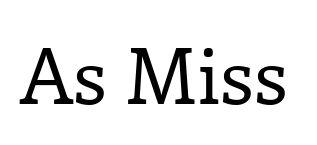
The words here are not underlined. Compared with typical body copy, the letter spacing here is the same. Posture: vertical. The strokes are not fattened; the text isn't bold. Stroke terminals: seriffed.
